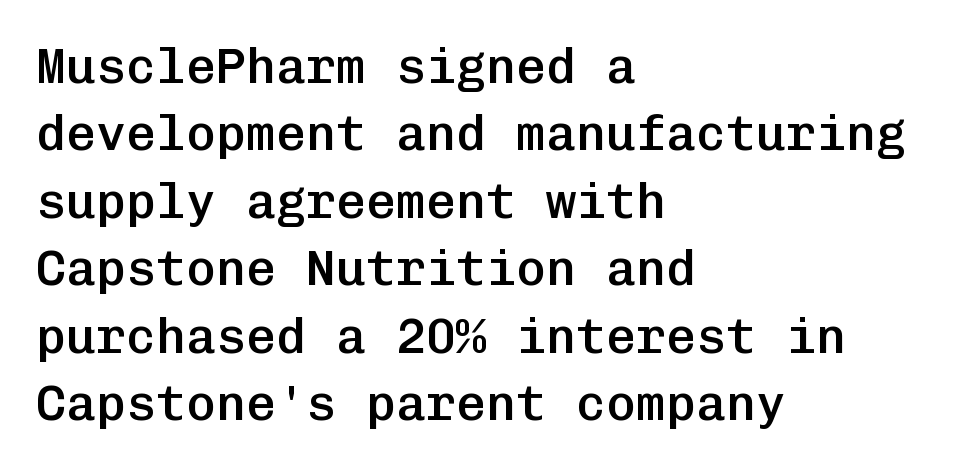
{"serif": "no", "italic": "no", "bold": "semi", "weight": "semibold", "width": "normal", "stroke_contrast": "low", "x_height": "medium", "monospaced": "yes", "underline": "no", "align": "left", "line_spacing": "normal", "line_spacing_ratio": 1.35, "letter_spacing": "normal", "letter_spacing_em": 0.0, "glyph_px": 50}
